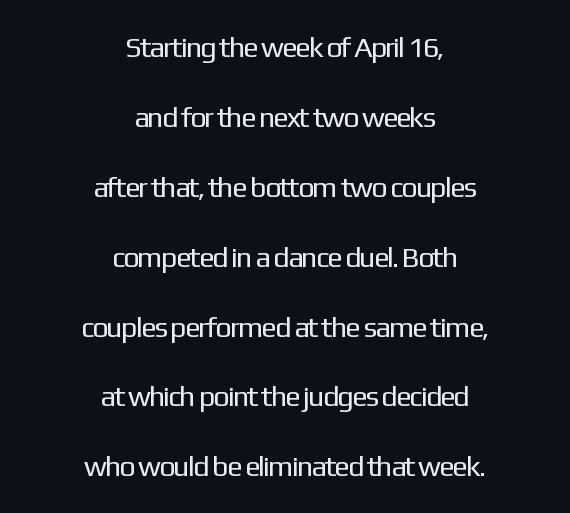
Nobody touched the tracking dial on this one. Spacing verdict: proportional, widths tailored to each character. Font category for this specimen: sans-serif. Widely set lines give the paragraph a tall, airy silhouette. Plain, unruled lines of type. Horizontal alignment here is central, giving a formal, balanced look.
